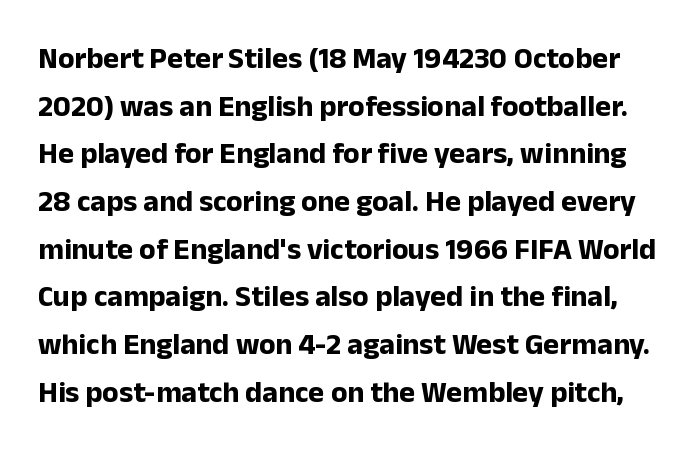
The image shows 30 px bold sans-serif type, upright; set normal line spacing (1.59x), normal letter spacing, not underlined; low stroke contrast and a medium x-height.
